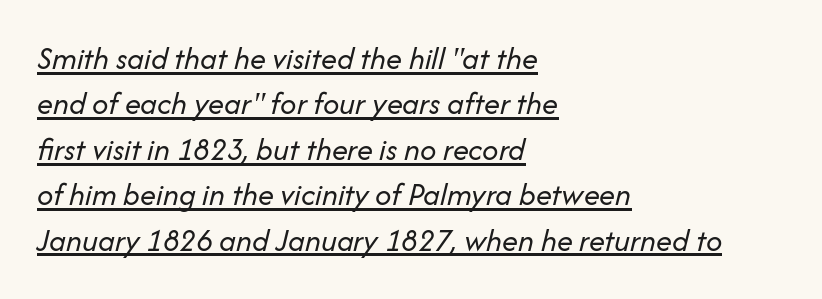
{"italic": "yes", "lean": "right", "slant_degrees": 14, "bold": "no", "weight": "regular", "width": "normal", "stroke_contrast": "low", "x_height": "medium", "monospaced": "no", "underline": "yes", "align": "left", "line_spacing": "normal", "line_spacing_ratio": 1.42, "letter_spacing": "normal", "letter_spacing_em": 0.0, "glyph_px": 32}
